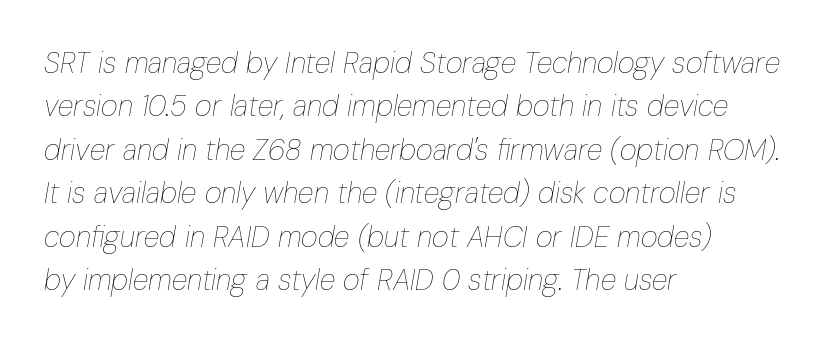
Honestly, the row spacing looks completely unremarkable. These lines are set flush left with a ragged right edge. Is this a fixed-width face? No — the glyphs have proportional, varying widths. Type without underlining. Letters have the restrained weight of plain body copy at most.
